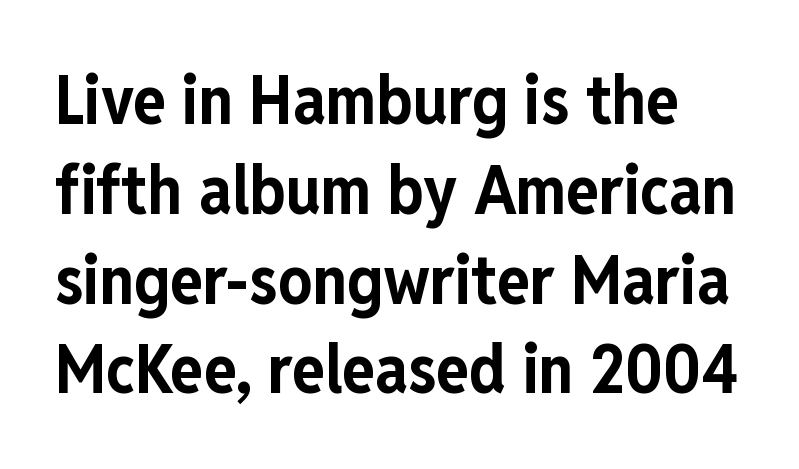
{"serif": "no", "italic": "no", "bold": "yes", "weight": "bold", "width": "condensed", "stroke_contrast": "low", "x_height": "medium", "monospaced": "no", "underline": "no", "line_spacing": "normal", "line_spacing_ratio": 1.32, "letter_spacing": "normal", "letter_spacing_em": 0.0, "glyph_px": 68}
